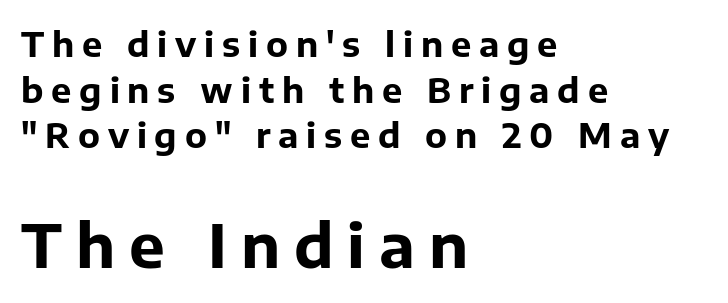
Inter-character spacing is expanded well beyond the font's built-in metrics. Compare the two chunks: the lower has the greater cap height. It's the straight-up-and-down kind of type. Plain, unruled lines of type. Whoever set this chose a conventional vertical rhythm.
